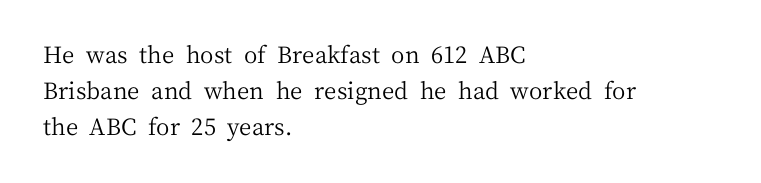
Nothing unusual about the tracking: characters are spaced as the font intends. The typesetter chose a ragged-right arrangement here. Vertical strokes here are truly vertical. In terms of leading, this rendering sits right in the middle.
